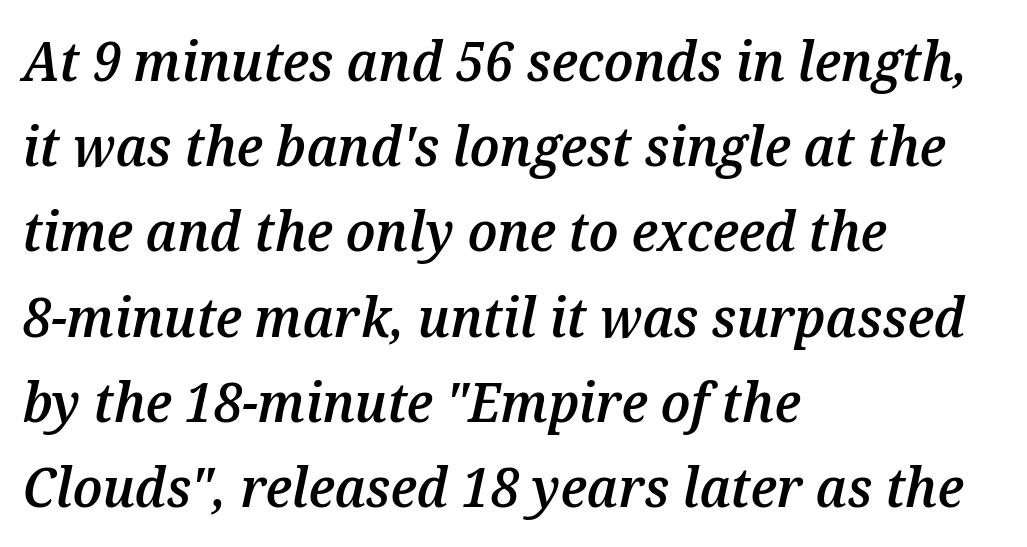
These lines were composed using italics. Emphasis by weight is partial: semibold. There is no visible air inserted between adjacent glyphs. Note the varied advance widths — an 'i' is clearly narrower than an 'm'. The gap between lines stays unmarked.
